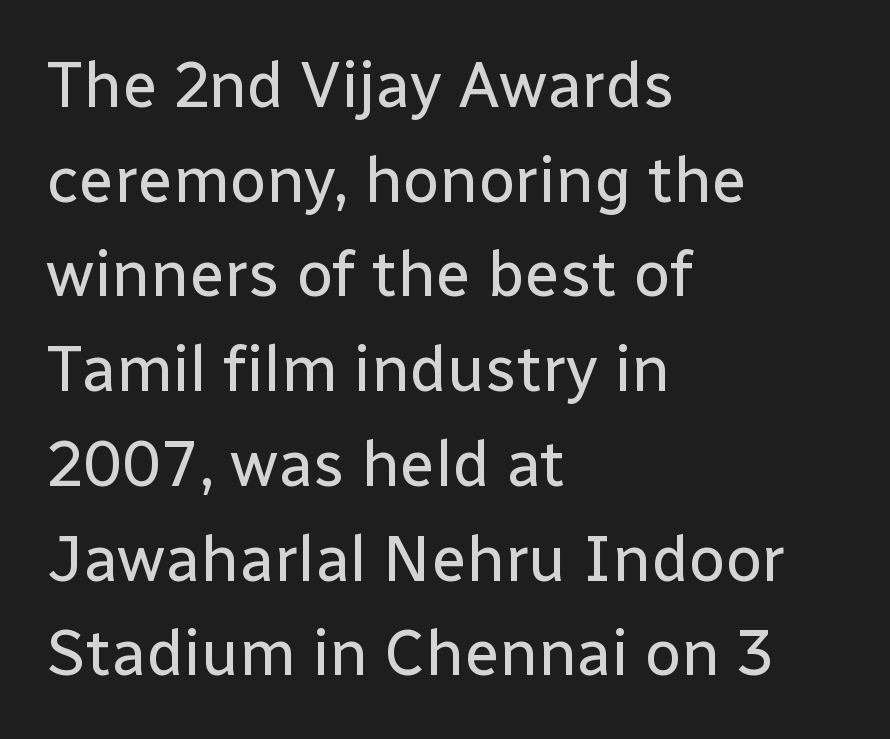
The image shows 64 px regular-weight sans-serif type, upright; set left-aligned, normal line spacing (1.48x), normal letter spacing, not underlined; low stroke contrast and a medium x-height.
